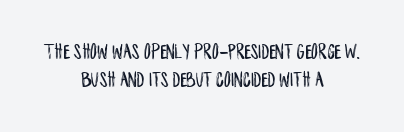
Q: Is the text italic (slanted)? A: No, it is upright.
Q: Is the text underlined? A: No.
Q: How is the paragraph aligned? A: Centered.
Q: Is the spacing between letters normal or unusually wide? A: Normal.
Q: Is the spacing between lines tight, normal or loose? A: Normal.
